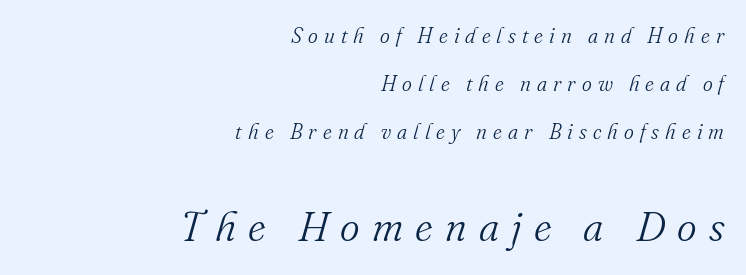
{"serif": "yes", "italic": "yes", "lean": "right", "slant_degrees": 16, "bold": "no", "weight": "light", "width": "normal", "stroke_contrast": "medium", "x_height": "small", "monospaced": "no", "underline": "no", "align": "right", "line_spacing": "loose", "line_spacing_ratio": 2.28, "letter_spacing": "wide", "letter_spacing_em": 0.29, "larger_block": "second", "size_ratio": 2.0, "glyph_px": 42}
